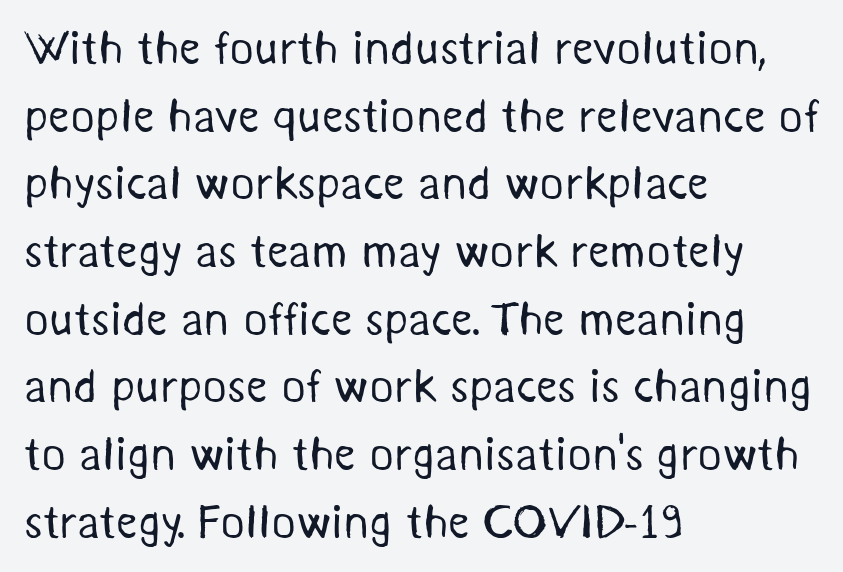
A typesetter would call this leading conventional body-copy spacing. Letters have the restrained weight of plain body copy at most. The letters advance in unequal steps, a hallmark of proportional type. In CSS terms this would be text-align: left. Look at the bottom of the vertical strokes: they stop flat, with no serifs. Beneath every word, the page is bare.
